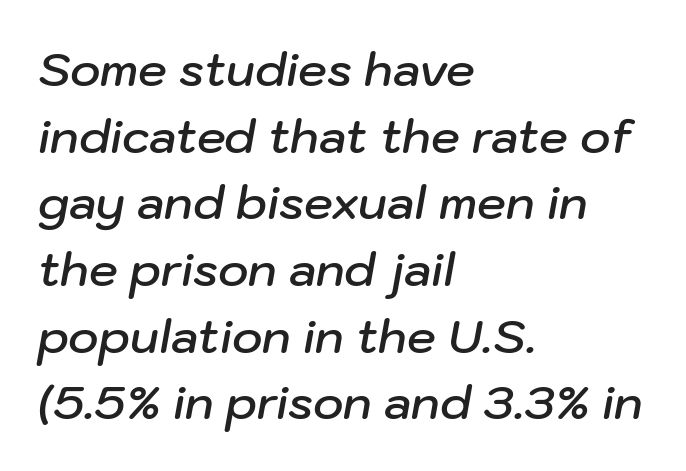
Italic? Definitely — the glyphs are oblique. Leftover space on each line is placed entirely after the last word. The face used here is proportionally spaced, like ordinary book or web type. Stems and bowls a touch heavier than normal — semibold. The block of text has a typical density, with ordinary space between rows. A typesetter would call this zero additional tracking.
